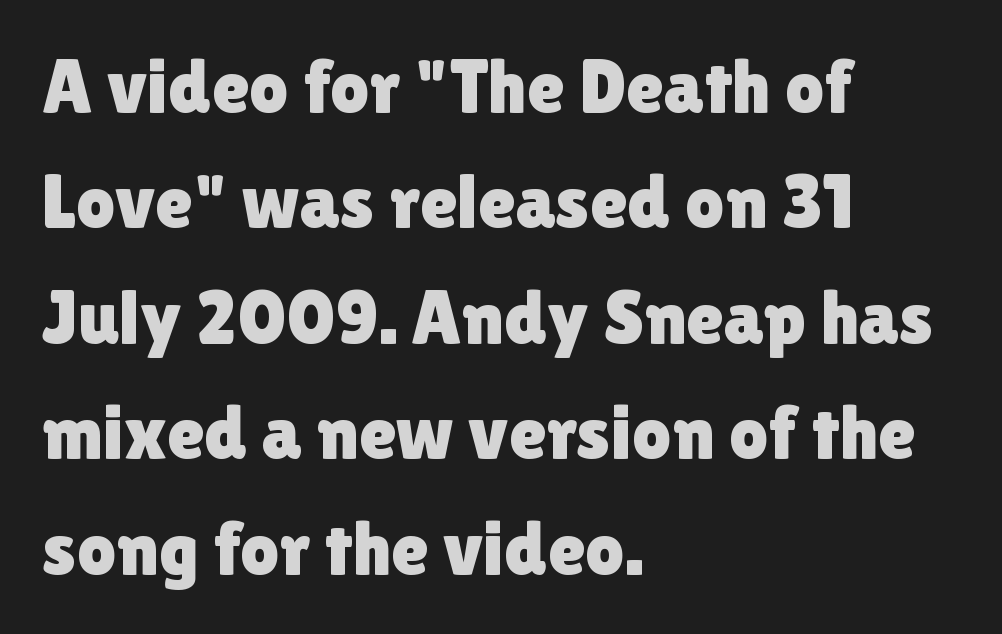
{"serif": "no", "italic": "no", "width": "normal", "stroke_contrast": "low", "x_height": "medium", "monospaced": "no", "underline": "no", "align": "left", "line_spacing": "normal", "line_spacing_ratio": 1.5, "letter_spacing": "normal", "letter_spacing_em": 0.0, "glyph_px": 77}
